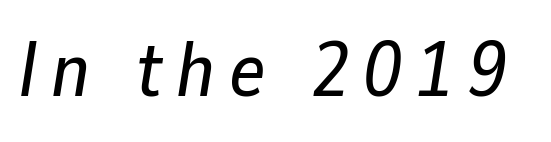
Q: Is the text italic (slanted)? A: Yes, it leans right by about 9 degrees.
Q: Is the text underlined? A: No.
Q: Width (condensed, normal, or wide)? A: Normal.
Q: Stroke contrast? A: Low.
Q: x-height? A: Medium.
Q: Monospaced? A: No.
